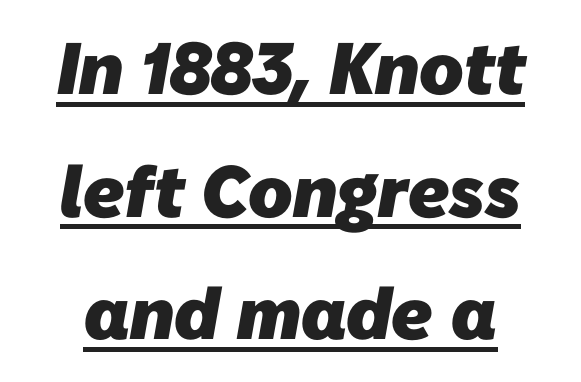
Q: Is the text bold? A: Yes.
Q: Is the typeface a serif or a sans-serif typeface? A: Sans-serif.
Q: Is the text underlined? A: Yes.
Q: Is the spacing between letters normal or unusually wide? A: Normal.
Q: Is the spacing between lines tight, normal or loose? A: Normal.
Q: Width (condensed, normal, or wide)? A: Normal.
Q: Stroke contrast? A: Low.
Q: x-height? A: Medium.
Q: Monospaced? A: No.
